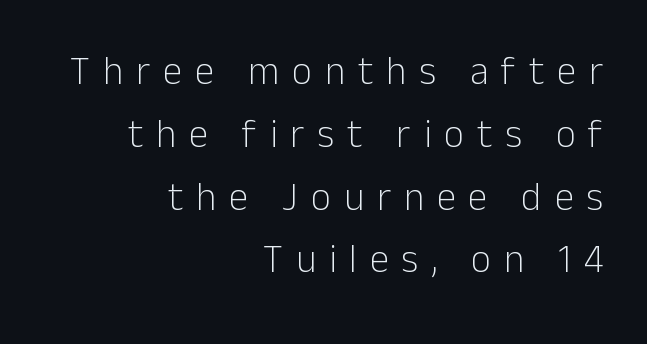
Observe the wide spacing: letters keep a clear distance from each other. Note the varied advance widths — an 'i' is clearly narrower than an 'm'. Italic? Not at all — the glyphs are vertical. The ragged edge is on the left, which tells us the setting is flush right.
